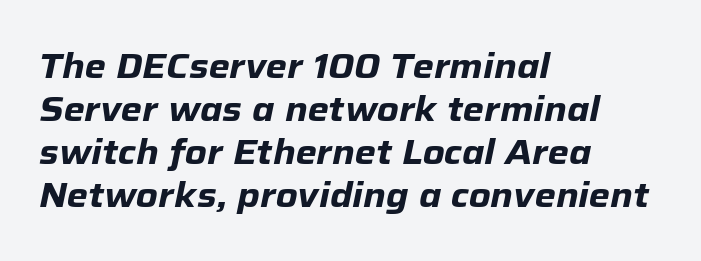
Q: Is the text bold? A: Yes.
Q: Is the text italic (slanted)? A: Yes, it leans right by about 12 degrees.
Q: Is the text underlined? A: No.
Q: How is the paragraph aligned? A: Left-aligned.
Q: Is the spacing between letters normal or unusually wide? A: Normal.
Q: Is the spacing between lines tight, normal or loose? A: Normal.
Q: Width (condensed, normal, or wide)? A: Normal.
Q: Stroke contrast? A: Low.
Q: x-height? A: Medium.
Q: Monospaced? A: No.
